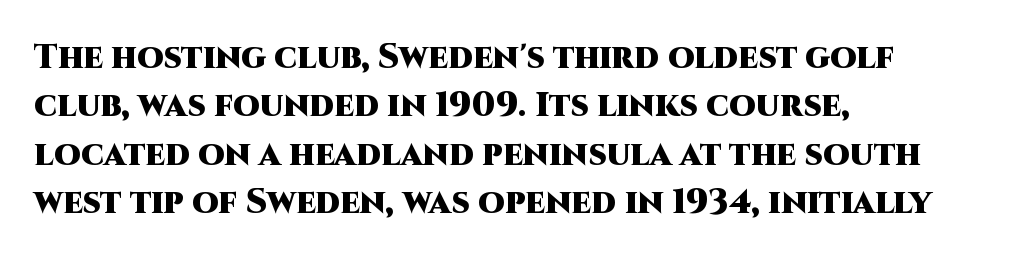
The image shows 34 px heavy sans-serif type, upright; set left-aligned, normal line spacing (1.42x), normal letter spacing, not underlined; high stroke contrast and a large x-height.
